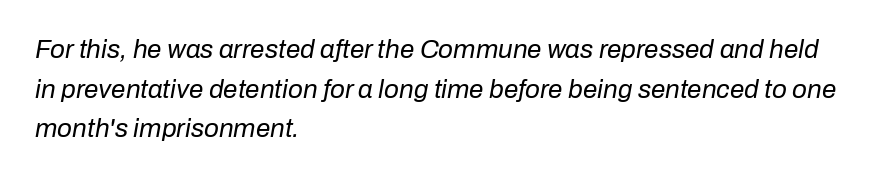
Q: Is the text bold? A: No.
Q: Is the text italic (slanted)? A: Yes, it leans right by about 10 degrees.
Q: Is the text underlined? A: No.
Q: How is the paragraph aligned? A: Left-aligned.
Q: Is the spacing between letters normal or unusually wide? A: Normal.
Q: Is the spacing between lines tight, normal or loose? A: Normal.
